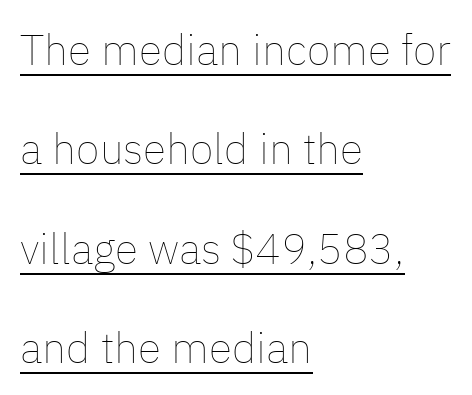
The image shows 43 px thin type, upright; set left-aligned, loose line spacing (2.31x), normal letter spacing, underlined; low stroke contrast and a medium x-height.
